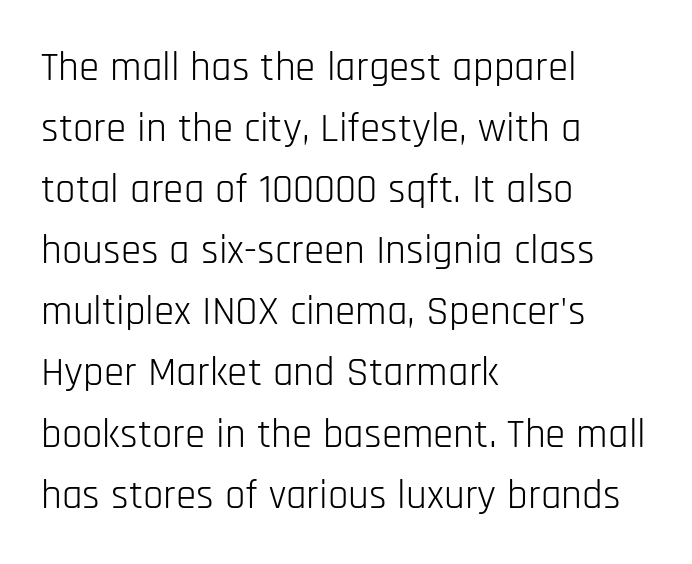
{"serif": "no", "italic": "no", "bold": "no", "weight": "light", "width": "condensed", "stroke_contrast": "low", "x_height": "large", "monospaced": "no", "underline": "no", "align": "left", "line_spacing": "normal", "line_spacing_ratio": 1.49, "letter_spacing": "normal", "letter_spacing_em": 0.0, "glyph_px": 41}
